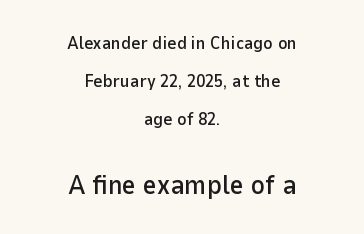
{"italic": "no", "underline": "no", "align": "center", "line_spacing": "loose", "line_spacing_ratio": 2.11, "letter_spacing": "normal", "letter_spacing_em": 0.0, "larger_block": "second", "size_ratio": 1.5, "glyph_px": 27}
